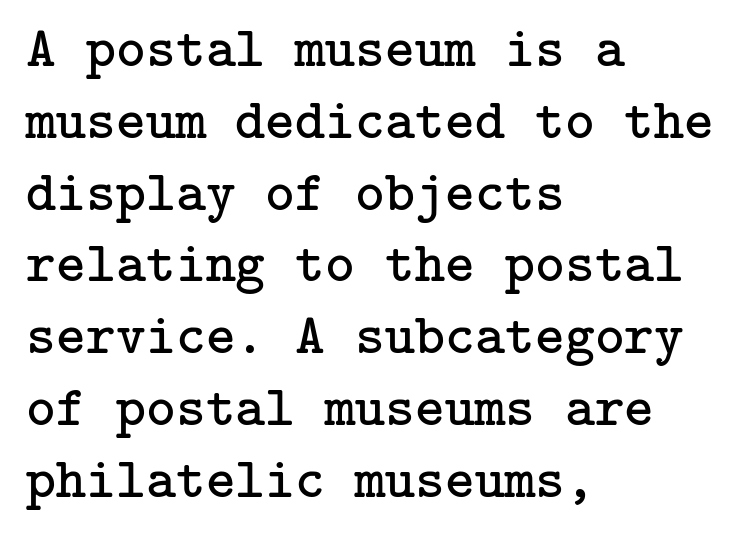
The image shows 57 px regular-weight serif type, upright; set left-aligned, normal line spacing (1.26x), normal letter spacing, not underlined; low stroke contrast and a medium x-height.
